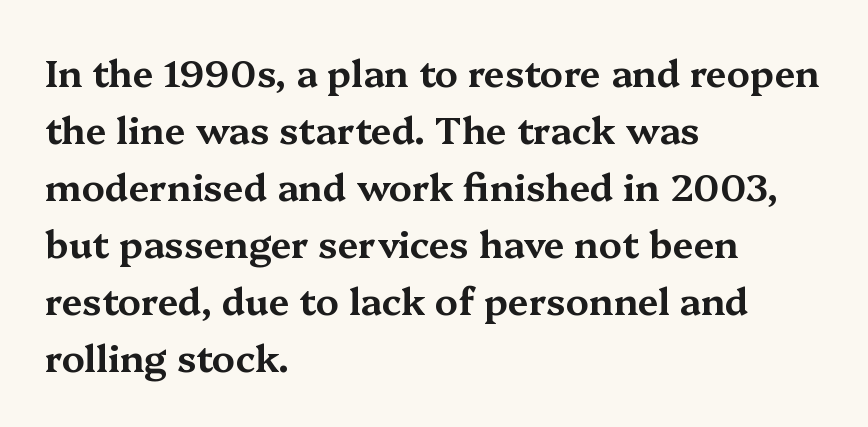
{"serif": "yes", "italic": "no", "width": "wide", "stroke_contrast": "medium", "x_height": "medium", "monospaced": "no", "underline": "no", "align": "left", "line_spacing": "normal", "line_spacing_ratio": 1.54, "letter_spacing": "normal", "letter_spacing_em": 0.0, "glyph_px": 37}
